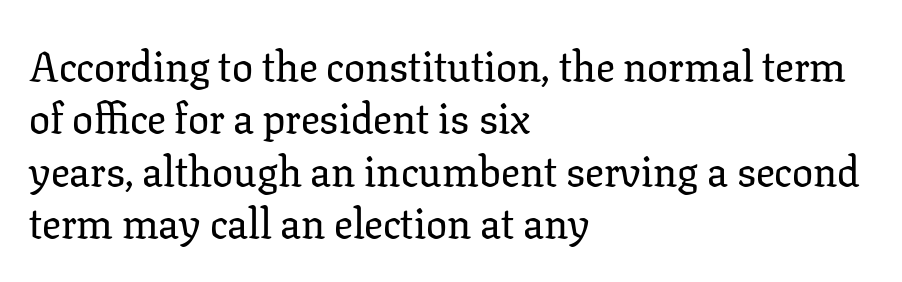
{"serif": "yes", "italic": "no", "width": "normal", "stroke_contrast": "low", "x_height": "medium", "monospaced": "no", "underline": "no", "align": "left", "line_spacing": "normal", "line_spacing_ratio": 1.25, "letter_spacing": "normal", "letter_spacing_em": 0.0, "glyph_px": 42}
